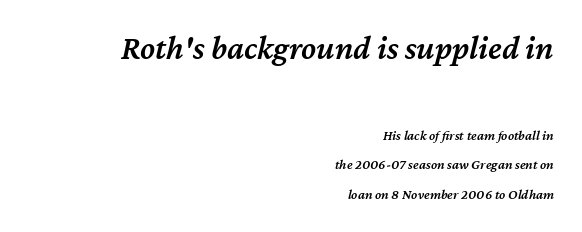
Q: Is the text bold? A: Semi-bold.
Q: Is the text italic (slanted)? A: Yes, it leans right by about 12 degrees.
Q: Is the text underlined? A: No.
Q: How is the paragraph aligned? A: Right-aligned.
Q: Is the spacing between letters normal or unusually wide? A: Normal.
Q: Is the spacing between lines tight, normal or loose? A: Loose.
Q: Which block of text is set in a larger size, the first (top) or the second (bottom)? A: The first (top) one.
Q: Width (condensed, normal, or wide)? A: Normal.
Q: Stroke contrast? A: Medium.
Q: x-height? A: Medium.
Q: Monospaced? A: No.
